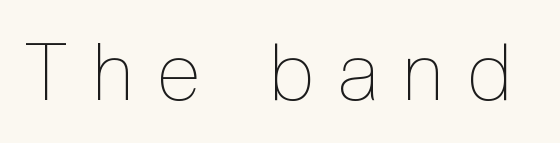
Q: Is the text bold? A: No.
Q: Is the text italic (slanted)? A: No, it is upright.
Q: Is the text underlined? A: No.
Q: Is the spacing between letters normal or unusually wide? A: Unusually wide.
Q: Width (condensed, normal, or wide)? A: Condensed.
Q: x-height? A: Medium.
Q: Monospaced? A: No.
